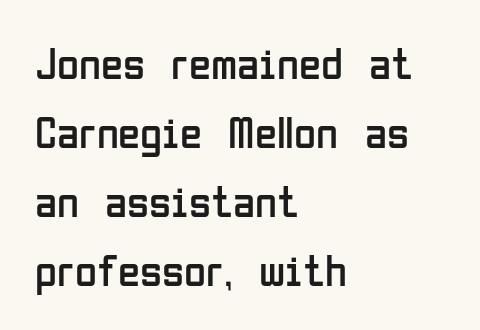
{"serif": "no", "italic": "no", "bold": "no", "weight": "regular", "width": "condensed", "stroke_contrast": "low", "x_height": "medium", "monospaced": "no", "underline": "no", "align": "left", "line_spacing": "normal", "line_spacing_ratio": 1.53, "letter_spacing": "normal", "letter_spacing_em": 0.0, "glyph_px": 45}
